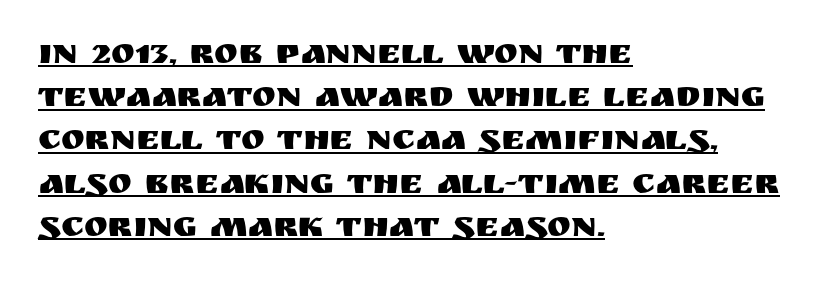
Q: Is the text italic (slanted)? A: No, it is upright.
Q: Is the typeface a serif or a sans-serif typeface? A: Sans-serif.
Q: Is the text underlined? A: Yes.
Q: How is the paragraph aligned? A: Left-aligned.
Q: Is the spacing between letters normal or unusually wide? A: Normal.
Q: Width (condensed, normal, or wide)? A: Normal.
Q: Stroke contrast? A: Medium.
Q: x-height? A: Large.
Q: Monospaced? A: No.
